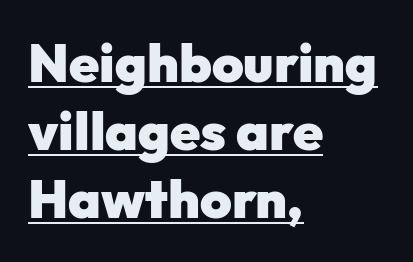
Q: Is the text bold? A: Yes.
Q: Is the text italic (slanted)? A: No, it is upright.
Q: Is the typeface a serif or a sans-serif typeface? A: Sans-serif.
Q: Is the text underlined? A: Yes.
Q: How is the paragraph aligned? A: Left-aligned.
Q: Is the spacing between letters normal or unusually wide? A: Normal.
Q: Is the spacing between lines tight, normal or loose? A: Normal.
Q: Width (condensed, normal, or wide)? A: Normal.
Q: Stroke contrast? A: Low.
Q: x-height? A: Medium.
Q: Monospaced? A: No.
